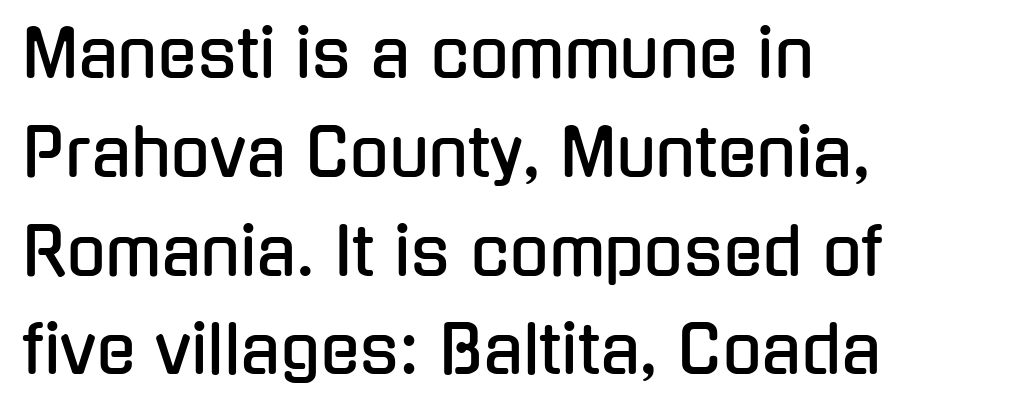
The image shows 65 px condensed sans-serif type, upright; set left-aligned, normal line spacing (1.52x), normal letter spacing, not underlined; low stroke contrast and a medium x-height.
